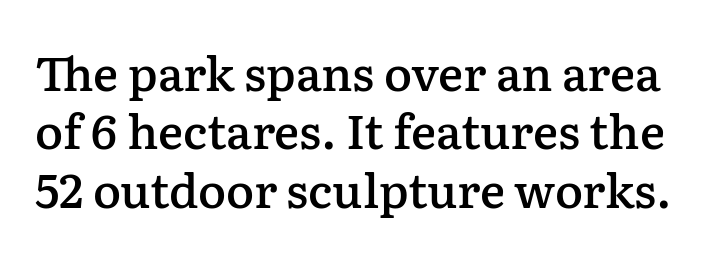
Q: Is the text bold? A: Semi-bold.
Q: Is the text italic (slanted)? A: No, it is upright.
Q: Is the typeface a serif or a sans-serif typeface? A: Serif.
Q: Is the text underlined? A: No.
Q: Is the spacing between letters normal or unusually wide? A: Normal.
Q: Width (condensed, normal, or wide)? A: Normal.
Q: Stroke contrast? A: Low.
Q: x-height? A: Medium.
Q: Monospaced? A: No.
